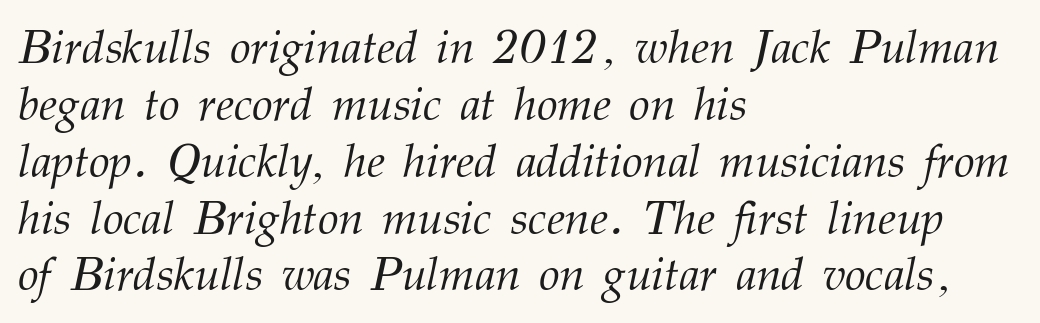
You could not count columns in this text — the font is proportionally spaced. The typesetting does not lean heavy: it is not bold. The lines in this sample share a left origin and differ only in where they stop. In terms of letterspacing, this is plain default setting.
